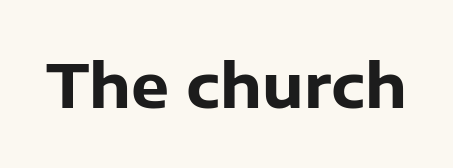
The image shows 60 px heavy sans-serif type, upright; set normal letter spacing, not underlined; low stroke contrast and a medium x-height.
